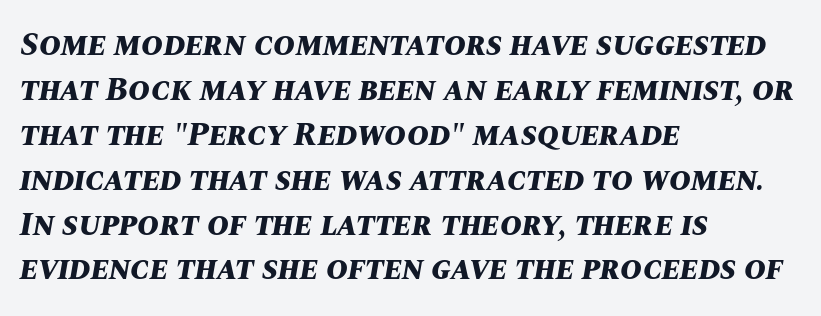
Emphasis by weight is at full strength: bold. Is the type slanted? Yes — the strokes lean at a clear angle. Here the designer chose a conventional face with non-uniform glyph widths. The setting favours the left margin, as ordinary paragraphs usually do. Inter-character spacing is left at the font's built-in metrics. The foot of each line stays bare and open.
